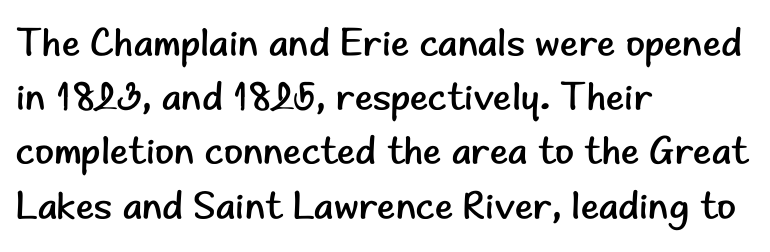
Standard letterfit; no display-style spreading of the glyphs. Interline gaps are of average width in this sample. Examine the stroke ends and you'll find no serifs. The text block is weighted toward the left margin, trailing off unevenly rightward. The space beneath each line is pristine and unruled.
